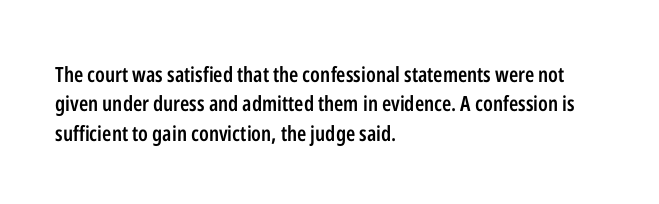
Q: Is the text bold? A: Semi-bold.
Q: Is the text italic (slanted)? A: No, it is upright.
Q: Is the text underlined? A: No.
Q: How is the paragraph aligned? A: Left-aligned.
Q: Is the spacing between letters normal or unusually wide? A: Normal.
Q: Is the spacing between lines tight, normal or loose? A: Normal.
